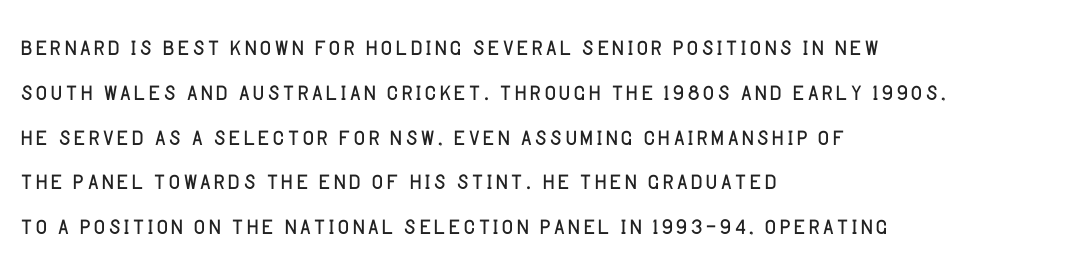
Q: Is the text bold? A: No.
Q: Is the text italic (slanted)? A: No, it is upright.
Q: Is the typeface a serif or a sans-serif typeface? A: Sans-serif.
Q: Is the text underlined? A: No.
Q: How is the paragraph aligned? A: Left-aligned.
Q: Is the spacing between letters normal or unusually wide? A: Normal.
Q: Is the spacing between lines tight, normal or loose? A: Normal.
Q: Width (condensed, normal, or wide)? A: Normal.
Q: Stroke contrast? A: Low.
Q: x-height? A: Large.
Q: Monospaced? A: No.
